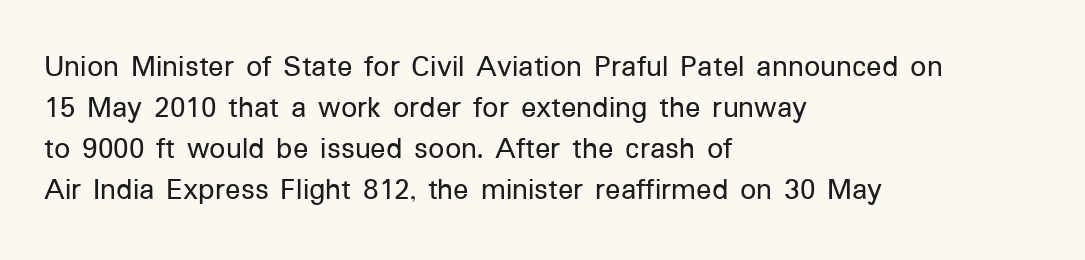
The image shows 32 px sans-serif type, upright; set left-aligned, normal line spacing (1.28x), normal letter spacing, not underlined; low stroke contrast and a medium x-height.
